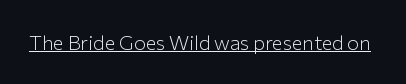
The image shows 20 px text type, upright; set normal letter spacing, underlined.
